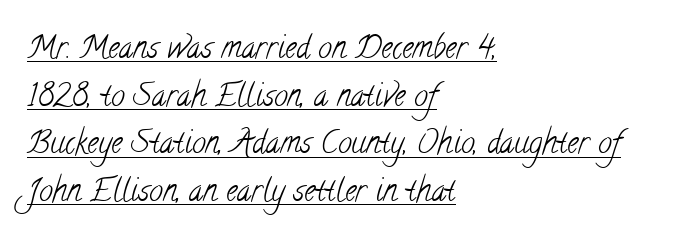
Note: serifs present on the glyphs. Tracking value appears to be zero — textbook default spacing. Layout note: lines flush left. You can see a thin bar hugging the bottom of the glyphs.
